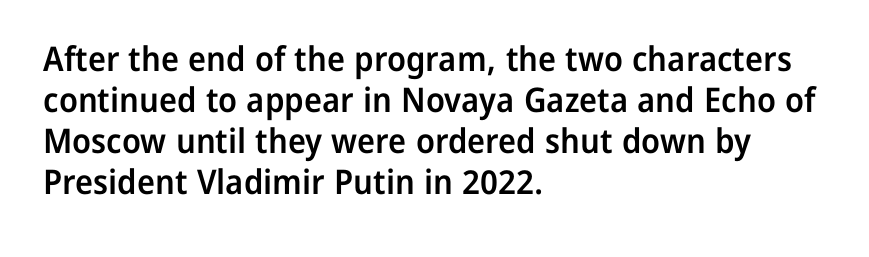
Serif or sans? Sans — the stroke terminals are bare. A clean baseline with only descenders dipping below it. These lines are rendered in a variable-pitch font. Words appear dense and cohesive because spacing is normal.
